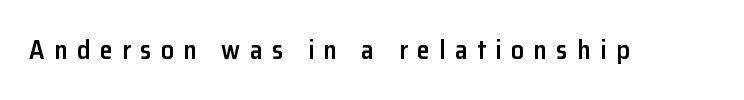
Plain, unruled lines of type. Stroke thickness is moderately raised; the sample reads as semibold. Is the letter spacing exaggerated? Yes — the characters are pushed far apart. Style check: upright.
